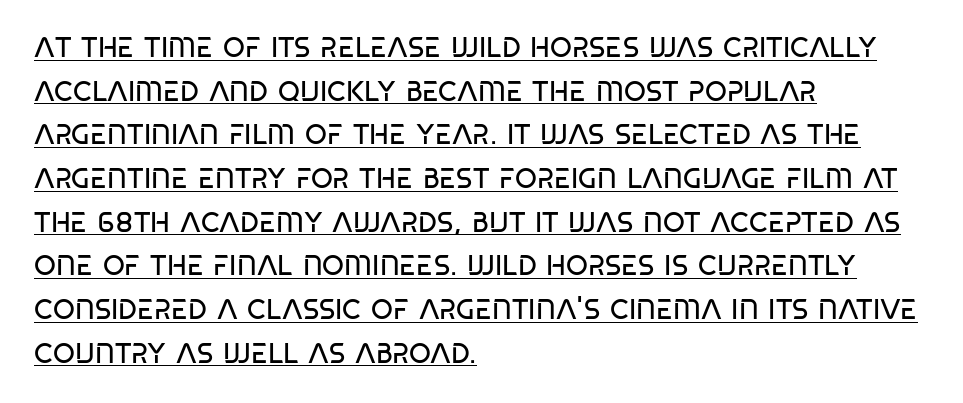
The lines in this sample share a left origin and differ only in where they stop. Notice how descenders clear the ascenders below comfortably — that's standard leading. Compared with undecorated copy, this sample adds a rule below the words. A sans-serif font was chosen for this passage. Looks like regular typesetting: each glyph gets only the width it needs. These lines were composed using upright roman letters.
